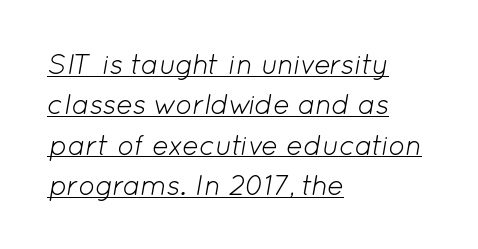
The image shows 28 px light type, italic (leaning right); set left-aligned, normal line spacing (1.44x), normal letter spacing, underlined; low stroke contrast and a medium x-height.
